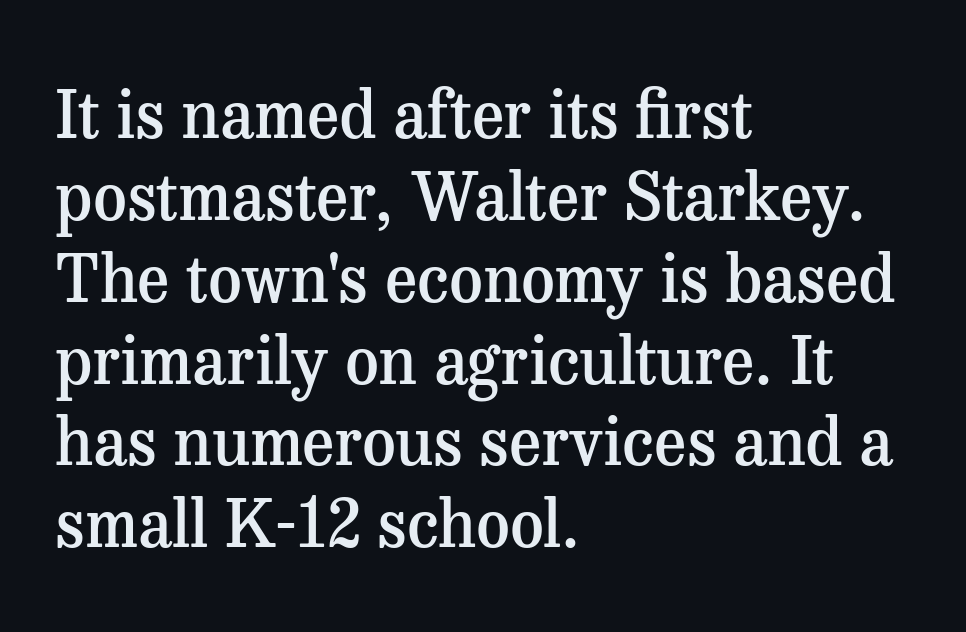
{"serif": "yes", "italic": "no", "bold": "semi", "weight": "semibold", "width": "normal", "stroke_contrast": "medium", "x_height": "medium", "monospaced": "no", "underline": "no", "align": "left", "line_spacing_ratio": 1.24, "letter_spacing": "normal", "letter_spacing_em": 0.0, "glyph_px": 66}
